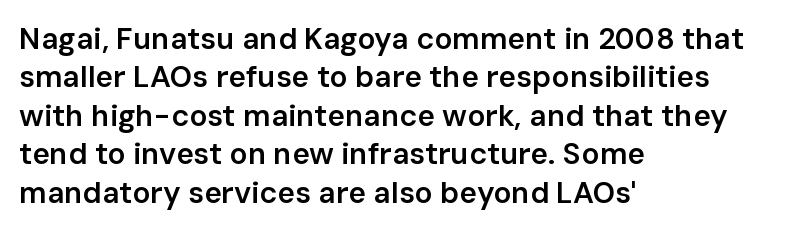
The image shows 30 px semibold sans-serif type, upright; set left-aligned, normal line spacing (1.28x), normal letter spacing, not underlined; low stroke contrast and a medium x-height.
